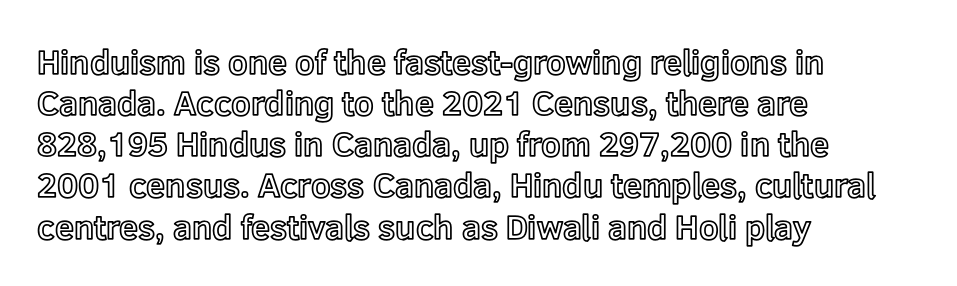
Q: Is the text italic (slanted)? A: No, it is upright.
Q: Is the text underlined? A: No.
Q: How is the paragraph aligned? A: Left-aligned.
Q: Is the spacing between letters normal or unusually wide? A: Normal.
Q: Width (condensed, normal, or wide)? A: Normal.
Q: x-height? A: Medium.
Q: Monospaced? A: No.
